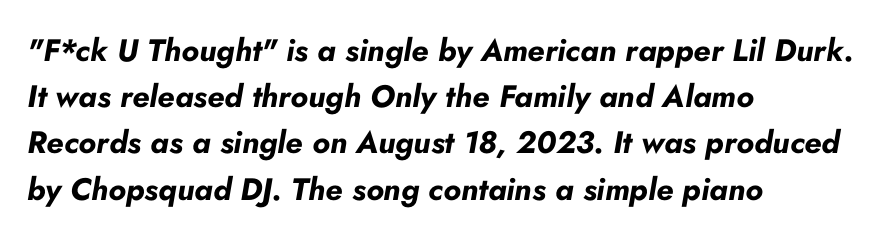
The image shows 31 px bold type, italic (leaning right); set left-aligned, normal line spacing (1.49x), normal letter spacing, not underlined; low stroke contrast and a small x-height.
